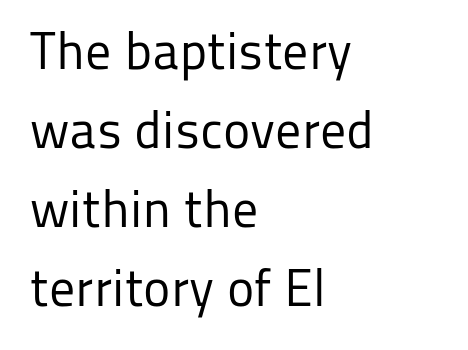
No word sits above an underline. Teacher's note: observe the even left margin — that is flush-left alignment. The passage shown is typed in a proportional face where columns would drift. Students, observe: this is what conventionally led text looks like. The weight would be labelled regular, book, light, or lighter still. The typography opts for an upright posture over an oblique one.
